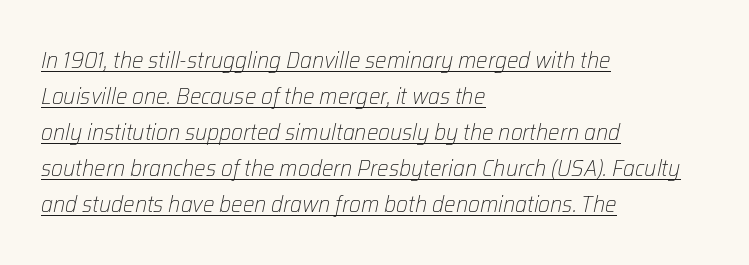
{"italic": "yes", "lean": "right", "slant_degrees": 12, "bold": "no", "underline": "yes", "align": "left", "line_spacing": "normal", "line_spacing_ratio": 1.57, "letter_spacing": "normal", "letter_spacing_em": 0.0, "glyph_px": 23}
